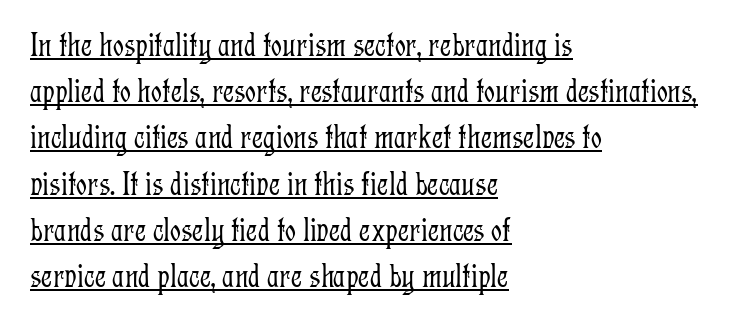
Q: Is the text bold? A: No.
Q: Is the text italic (slanted)? A: No, it is upright.
Q: Is the typeface a serif or a sans-serif typeface? A: Serif.
Q: Is the text underlined? A: Yes.
Q: How is the paragraph aligned? A: Left-aligned.
Q: Is the spacing between letters normal or unusually wide? A: Normal.
Q: Is the spacing between lines tight, normal or loose? A: Normal.
Q: Width (condensed, normal, or wide)? A: Condensed.
Q: Stroke contrast? A: Low.
Q: x-height? A: Medium.
Q: Monospaced? A: No.
